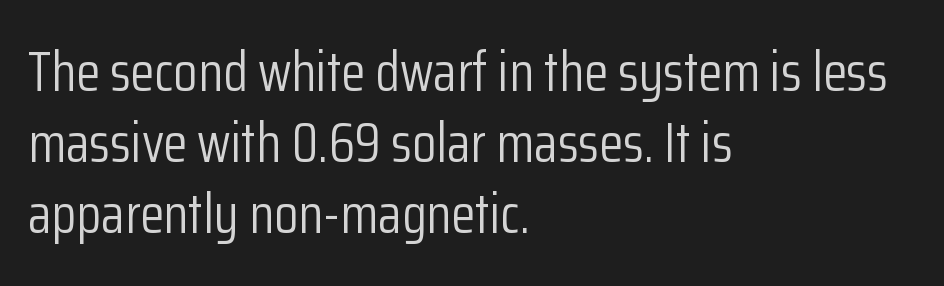
The image shows 55 px light, condensed sans-serif type, upright; set left-aligned, normal line spacing (1.29x), normal letter spacing, not underlined; low stroke contrast and a medium x-height.
